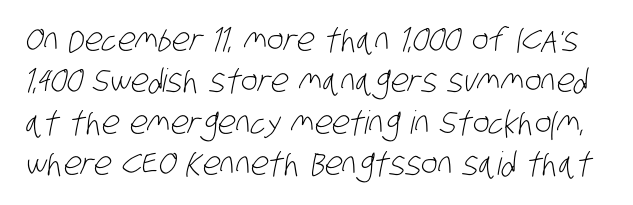
The image shows 32 px light, condensed sans-serif type; set normal line spacing (1.29x), normal letter spacing, not underlined; low stroke contrast and a large x-height.
